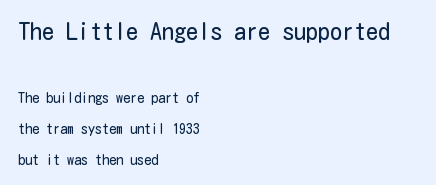
{"italic": "no", "bold": "no", "underline": "no", "align": "left", "line_spacing": "loose", "line_spacing_ratio": 2.2, "letter_spacing": "normal", "letter_spacing_em": 0.0, "larger_block": "first", "size_ratio": 1.71, "glyph_px": 24}
